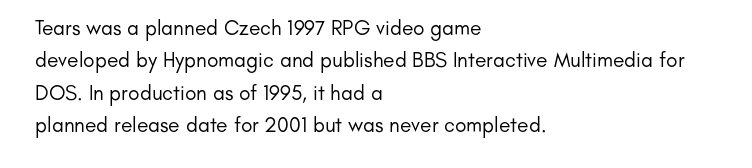
{"italic": "no", "bold": "no", "underline": "no", "align": "left", "line_spacing": "normal", "line_spacing_ratio": 1.54, "letter_spacing": "normal", "letter_spacing_em": 0.0, "glyph_px": 21}
